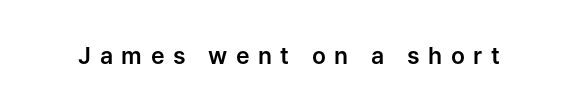
Q: Is the text italic (slanted)? A: No, it is upright.
Q: Is the text underlined? A: No.
Q: Is the spacing between letters normal or unusually wide? A: Unusually wide.
